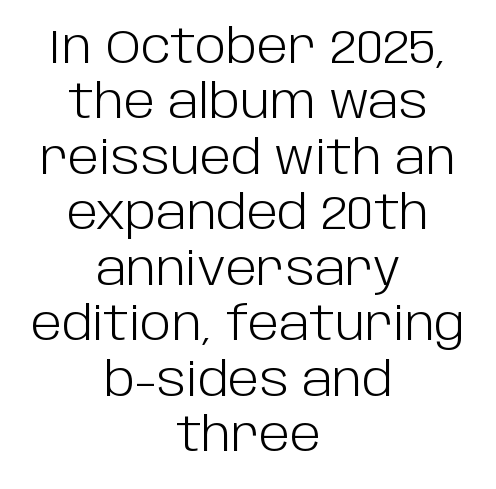
The image shows 47 px light sans-serif type, upright; set centered, line spacing 1.18x, normal letter spacing, not underlined; low stroke contrast and a large x-height.
